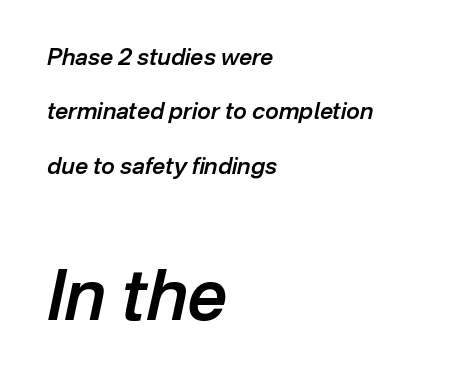
Q: Is the text bold? A: Semi-bold.
Q: Is the text italic (slanted)? A: Yes, it leans right by about 12 degrees.
Q: Is the text underlined? A: No.
Q: How is the paragraph aligned? A: Left-aligned.
Q: Is the spacing between letters normal or unusually wide? A: Normal.
Q: Is the spacing between lines tight, normal or loose? A: Loose.
Q: Which block of text is set in a larger size, the first (top) or the second (bottom)? A: The second (bottom) one.
Q: Width (condensed, normal, or wide)? A: Normal.
Q: Stroke contrast? A: Low.
Q: x-height? A: Medium.
Q: Monospaced? A: No.
